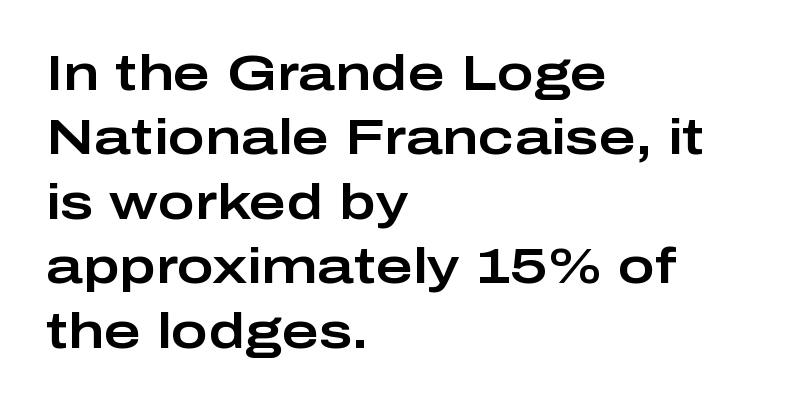
{"serif": "no", "italic": "no", "width": "wide", "stroke_contrast": "low", "x_height": "medium", "monospaced": "no", "underline": "no", "align": "left", "line_spacing": "normal", "line_spacing_ratio": 1.29, "letter_spacing": "normal", "letter_spacing_em": 0.0, "glyph_px": 50}
